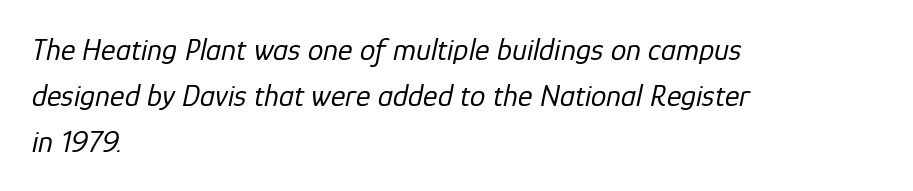
You could not count columns in this text — the font is proportionally spaced. A typesetter would call this zero additional tracking. Each new line begins a customary step beneath the previous one. This is not heavy type; no bold has been used.
